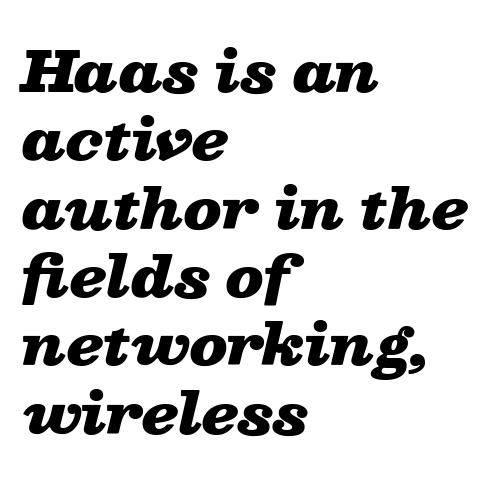
The lines are quadded left. Has an underline been added? It has not. Varying glyph widths throughout — classic text-font behaviour. The tracking reads as untouched default to a designer's eye. Emphasis by weight is at full strength: bold. Rendered with sloped, italic letterforms.
